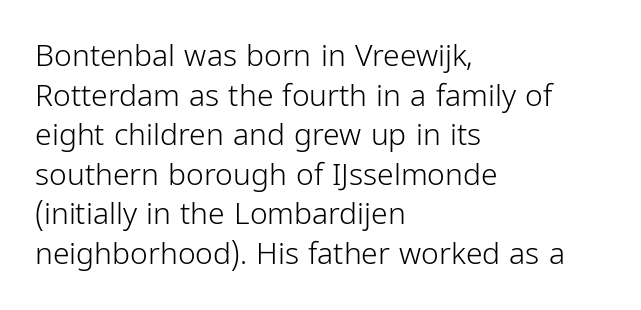
Ordinary non-slanted type is in use. A bare baseline throughout the passage. The line-height multiplier appears to be the usual default. If you drew a ruler down the left edge, every line would touch it. The weight tops out at a normal text grade.
